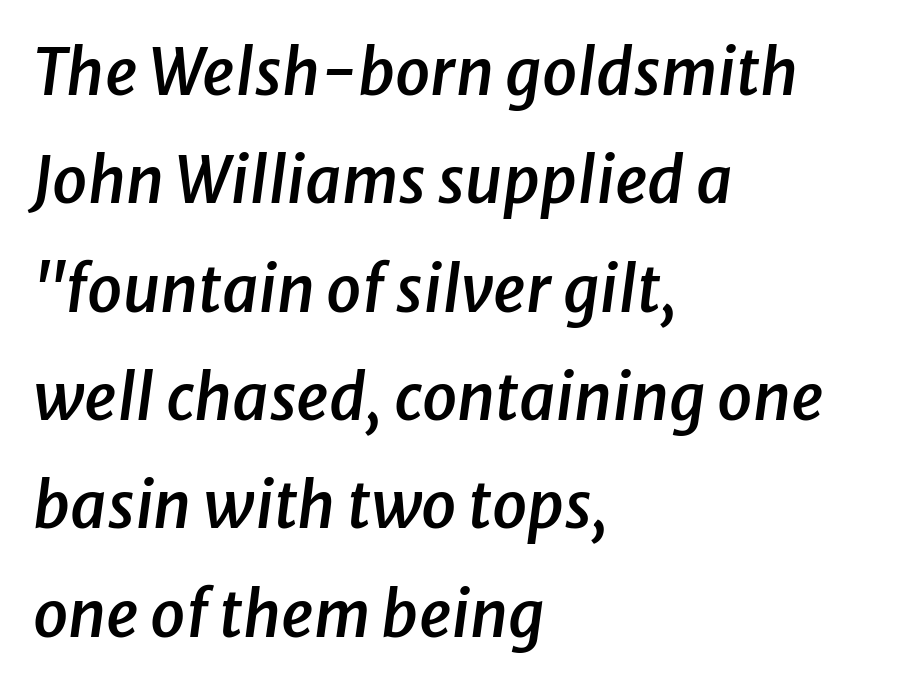
The horizontal fit of the characters is conventional and even. Underline: absent. The letters are semibold — heavier than regular but short of a full bold. Here the designer chose a conventional face with non-uniform glyph widths. Would a proofreader flag this as italicized? Yes. The rag falls on the right side of this text block.
